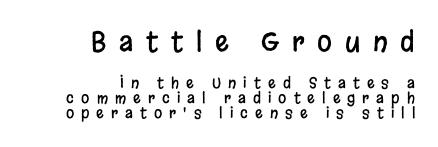
Q: Is the text italic (slanted)? A: No, it is upright.
Q: Is the text underlined? A: No.
Q: How is the paragraph aligned? A: Right-aligned.
Q: Is the spacing between letters normal or unusually wide? A: Unusually wide.
Q: Is the spacing between lines tight, normal or loose? A: Tight.
Q: Which block of text is set in a larger size, the first (top) or the second (bottom)? A: The first (top) one.
